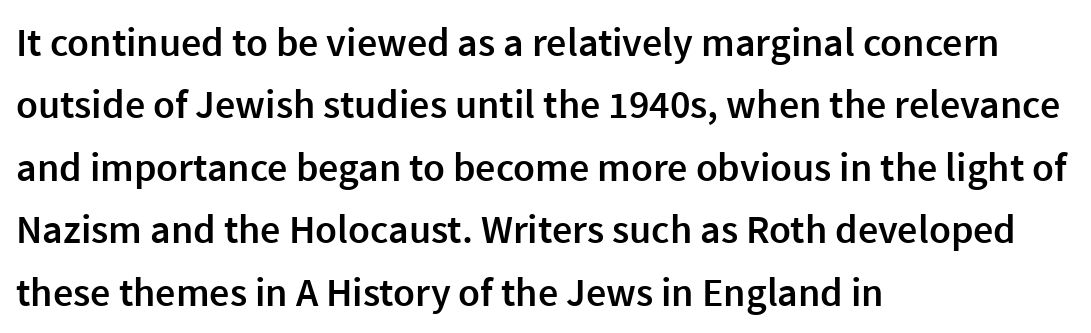
{"serif": "no", "italic": "no", "bold": "semi", "weight": "semibold", "width": "normal", "x_height": "medium", "monospaced": "no", "underline": "no", "align": "left", "line_spacing": "normal", "line_spacing_ratio": 1.56, "letter_spacing": "normal", "letter_spacing_em": 0.0, "glyph_px": 40}
